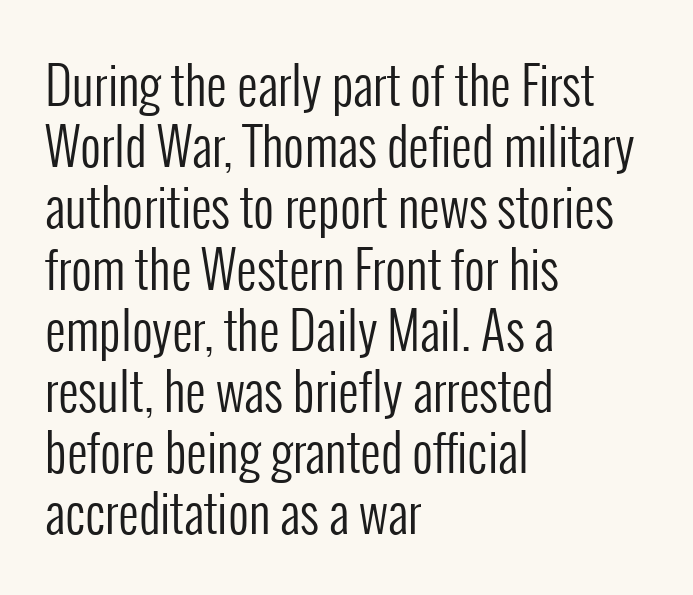
Q: Is the text bold? A: No.
Q: Is the text italic (slanted)? A: No, it is upright.
Q: Is the typeface a serif or a sans-serif typeface? A: Sans-serif.
Q: Is the text underlined? A: No.
Q: How is the paragraph aligned? A: Left-aligned.
Q: Is the spacing between letters normal or unusually wide? A: Normal.
Q: Width (condensed, normal, or wide)? A: Condensed.
Q: Stroke contrast? A: Low.
Q: x-height? A: Medium.
Q: Monospaced? A: No.
